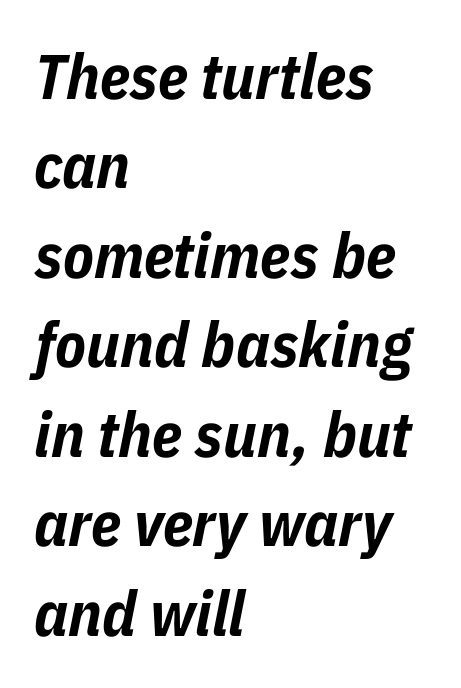
{"italic": "yes", "lean": "right", "slant_degrees": 11, "bold": "yes", "weight": "bold", "width": "condensed", "stroke_contrast": "low", "x_height": "medium", "monospaced": "no", "underline": "no", "align": "left", "line_spacing": "normal", "line_spacing_ratio": 1.42, "letter_spacing": "normal", "letter_spacing_em": 0.0, "glyph_px": 63}
